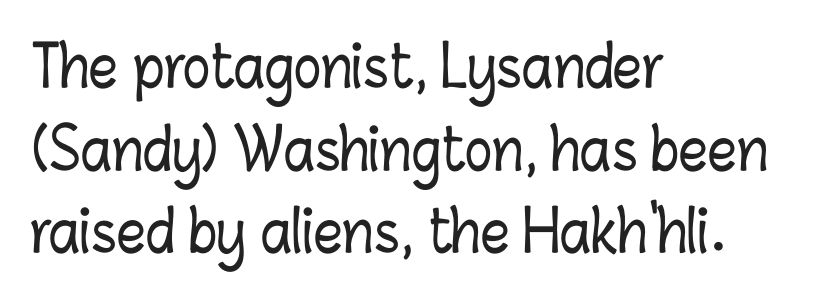
Q: Is the text italic (slanted)? A: No, it is upright.
Q: Is the text underlined? A: No.
Q: How is the paragraph aligned? A: Left-aligned.
Q: Is the spacing between letters normal or unusually wide? A: Normal.
Q: Is the spacing between lines tight, normal or loose? A: Normal.
Q: Width (condensed, normal, or wide)? A: Condensed.
Q: Stroke contrast? A: Low.
Q: x-height? A: Medium.
Q: Monospaced? A: No.
